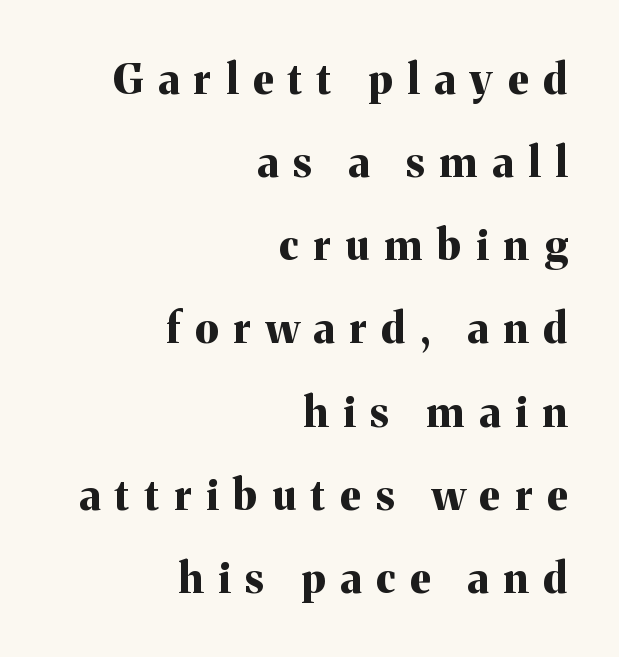
{"serif": "yes", "italic": "no", "bold": "yes", "weight": "bold", "width": "normal", "stroke_contrast": "medium", "x_height": "medium", "monospaced": "no", "underline": "no", "align": "right", "line_spacing": "loose", "line_spacing_ratio": 1.98, "letter_spacing": "wide", "letter_spacing_em": 0.36, "glyph_px": 42}
